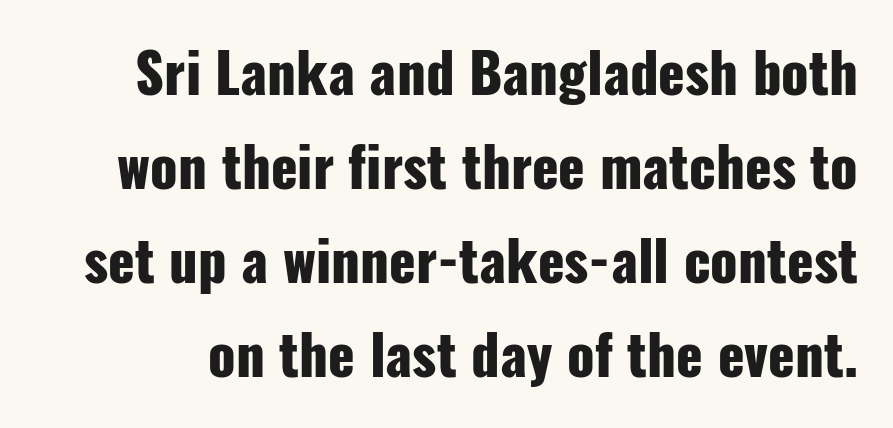
Q: Is the text bold? A: Yes.
Q: Is the text italic (slanted)? A: No, it is upright.
Q: Is the typeface a serif or a sans-serif typeface? A: Sans-serif.
Q: Is the text underlined? A: No.
Q: Is the spacing between letters normal or unusually wide? A: Normal.
Q: Width (condensed, normal, or wide)? A: Condensed.
Q: Stroke contrast? A: Low.
Q: x-height? A: Medium.
Q: Monospaced? A: No.
